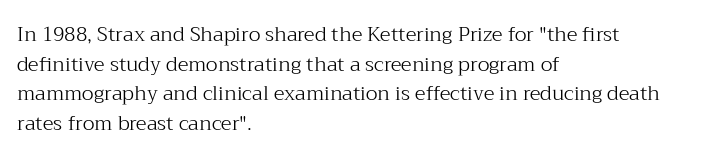
The image shows 20 px text type, upright; set left-aligned, normal line spacing (1.48x), normal letter spacing, not underlined.
